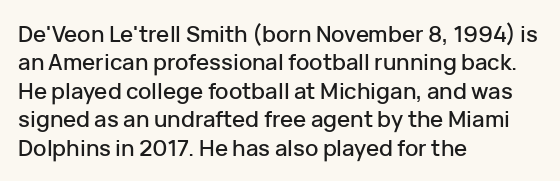
Does extra space separate the letters? No, they use regular spacing. Rows of type keep a routine distance in the vertical direction. Descender tails drop into unmarked territory. No italicization has been applied; the sample stays upright.
